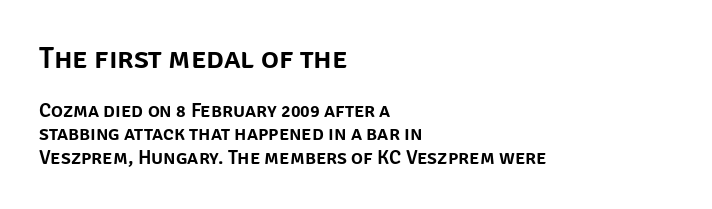
Beneath every word, the page is bare. The compositor pushed each line to the left boundary. The passage shown is typed in a proportional face where columns would drift. In terms of letterspacing, this is plain default setting.
